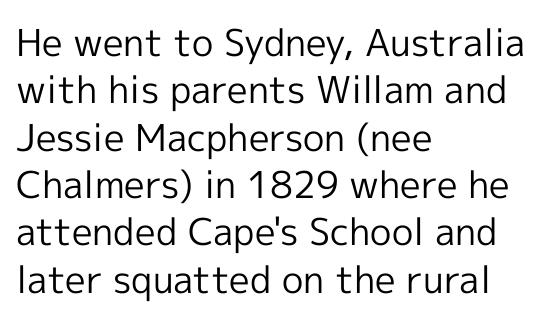
The vertical gap from one line to the next is medium. The face used here is a sans, in the tradition of grotesques and geometrics. You could not count columns in this text — the font is proportionally spaced. Is this a heavy cut? Hardly; it is regular or lighter. Notice how the passage keeps a crisp vertical edge on the left only. The lettering stays uniformly vertical, giving the passage a roman look.
